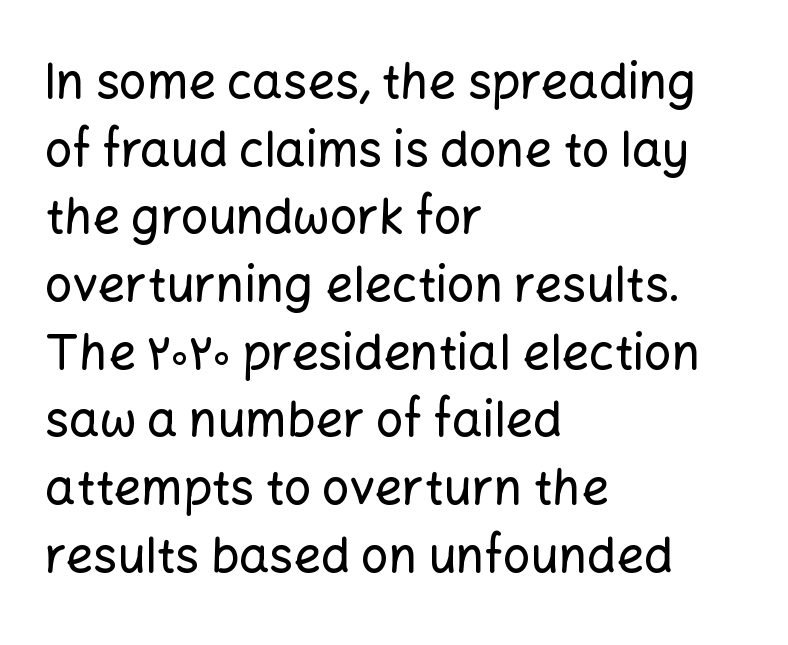
Vertical strokes here are truly vertical. The characters display no serif detailing; their extremities are plain. Proportional: the letters do not fall into vertical columns. The gap between lines stays unmarked. Left-aligned paragraph, ragged on the right.
